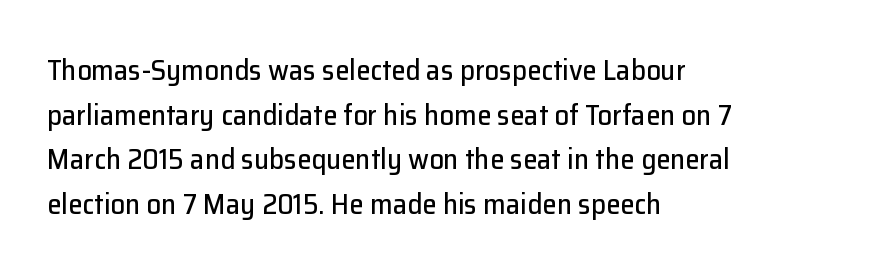
Q: Is the text italic (slanted)? A: No, it is upright.
Q: Is the typeface a serif or a sans-serif typeface? A: Sans-serif.
Q: Is the text underlined? A: No.
Q: How is the paragraph aligned? A: Left-aligned.
Q: Is the spacing between letters normal or unusually wide? A: Normal.
Q: Is the spacing between lines tight, normal or loose? A: Normal.
Q: Width (condensed, normal, or wide)? A: Normal.
Q: Stroke contrast? A: Low.
Q: x-height? A: Medium.
Q: Monospaced? A: No.
